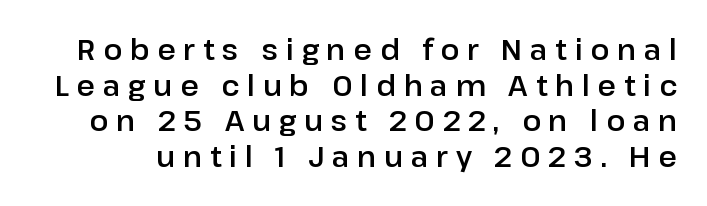
{"serif": "no", "italic": "no", "width": "normal", "stroke_contrast": "low", "x_height": "medium", "monospaced": "no", "underline": "no", "line_spacing": "normal", "line_spacing_ratio": 1.27, "letter_spacing": "wide", "letter_spacing_em": 0.28, "glyph_px": 28}
